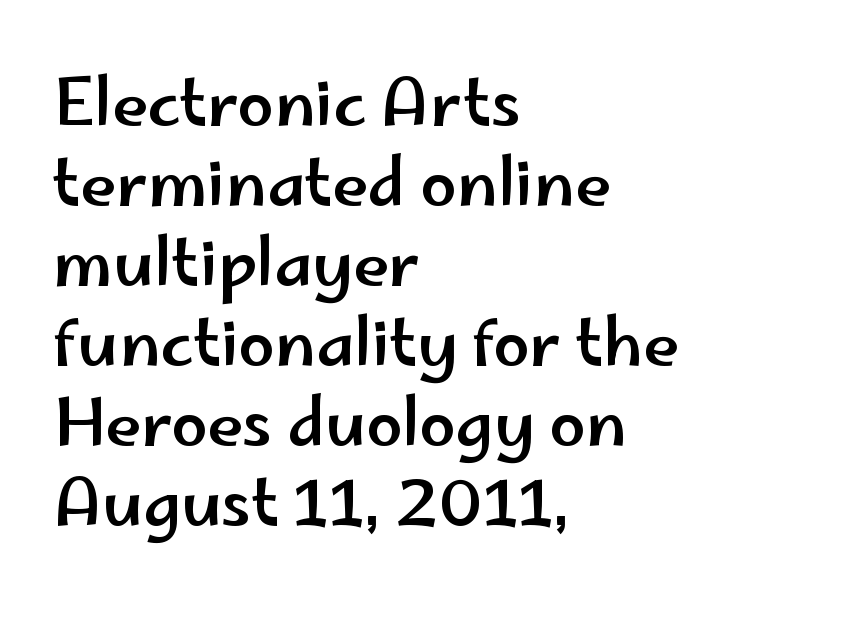
{"serif": "no", "italic": "no", "width": "wide", "stroke_contrast": "low", "x_height": "small", "monospaced": "no", "underline": "no", "align": "left", "line_spacing_ratio": 1.23, "letter_spacing": "normal", "letter_spacing_em": 0.0, "glyph_px": 65}
